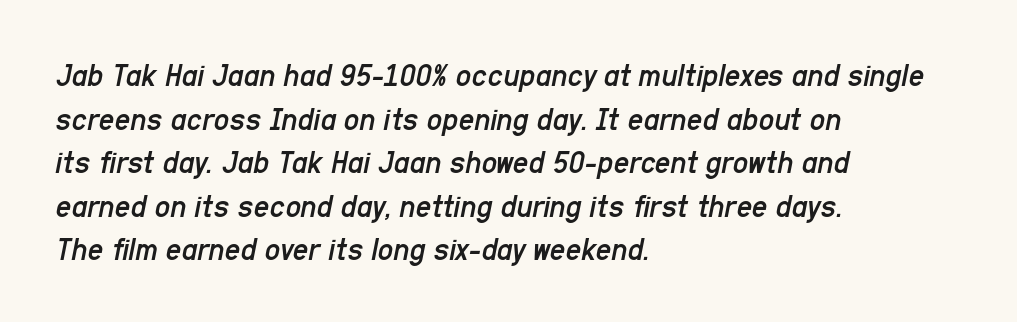
{"italic": "yes", "lean": "right", "slant_degrees": 11, "bold": "no", "weight": "regular", "width": "condensed", "stroke_contrast": "low", "x_height": "medium", "monospaced": "no", "underline": "no", "align": "left", "line_spacing": "normal", "line_spacing_ratio": 1.28, "letter_spacing": "normal", "letter_spacing_em": 0.0, "glyph_px": 34}
